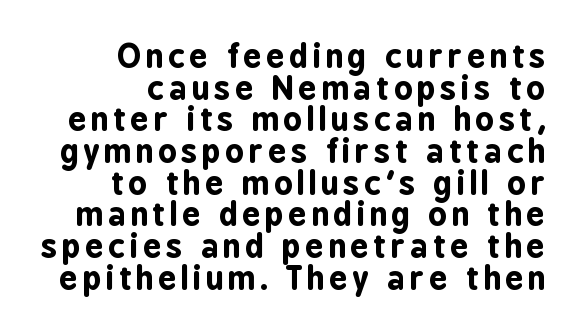
The letters stand upright; this is a roman face. One glance says dense: line gaps are narrower than usual. Teacher's note: observe the even right margin — that is flush-right alignment. This sample has the flowing, uneven cadence of proportional lettering. A sans-serif font was chosen for this passage.
